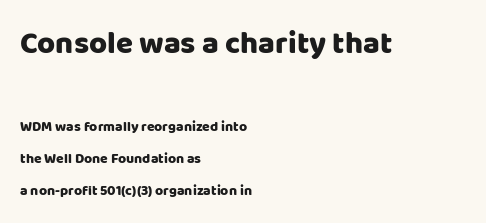
Q: Is the text italic (slanted)? A: No, it is upright.
Q: Is the typeface a serif or a sans-serif typeface? A: Sans-serif.
Q: Is the text underlined? A: No.
Q: How is the paragraph aligned? A: Left-aligned.
Q: Is the spacing between letters normal or unusually wide? A: Normal.
Q: Is the spacing between lines tight, normal or loose? A: Loose.
Q: Which block of text is set in a larger size, the first (top) or the second (bottom)? A: The first (top) one.
Q: Width (condensed, normal, or wide)? A: Normal.
Q: Stroke contrast? A: Low.
Q: x-height? A: Large.
Q: Monospaced? A: No.
